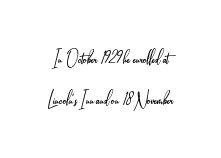
The image shows 22 px text type; set line spacing 1.86x, normal letter spacing, not underlined.
